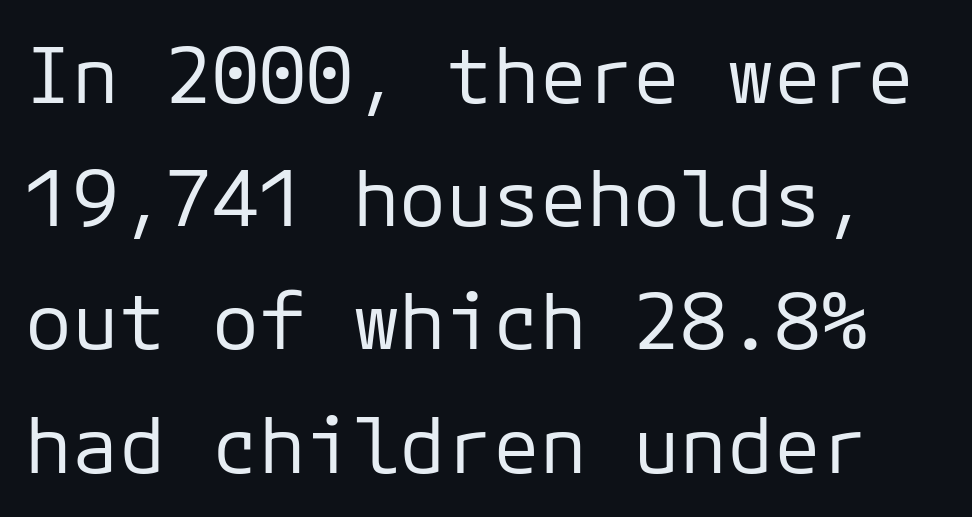
{"serif": "no", "italic": "no", "bold": "no", "weight": "regular", "width": "normal", "stroke_contrast": "low", "x_height": "medium", "underline": "no", "line_spacing": "normal", "line_spacing_ratio": 1.58, "letter_spacing": "normal", "letter_spacing_em": 0.0, "glyph_px": 78}
